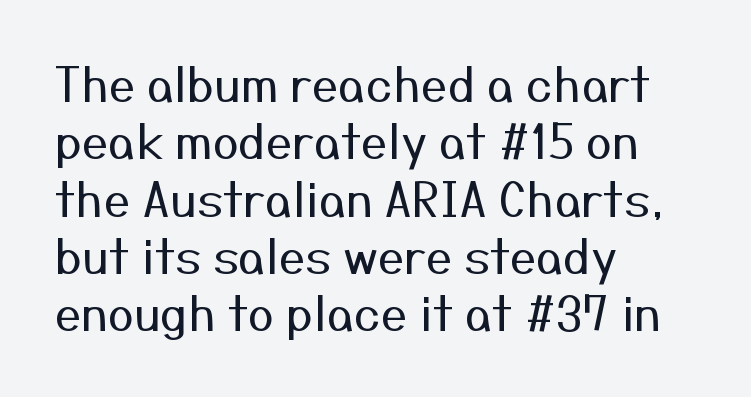
{"serif": "no", "italic": "no", "bold": "no", "weight": "regular", "width": "normal", "stroke_contrast": "medium", "x_height": "medium", "monospaced": "no", "underline": "no", "align": "left", "line_spacing_ratio": 1.22, "letter_spacing": "normal", "letter_spacing_em": 0.0, "glyph_px": 47}
